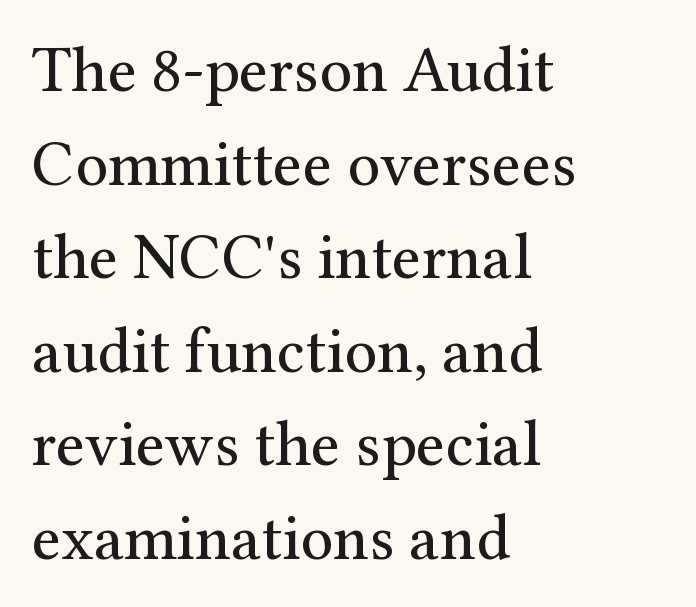
Q: Is the text bold? A: No.
Q: Is the text italic (slanted)? A: No, it is upright.
Q: Is the typeface a serif or a sans-serif typeface? A: Serif.
Q: Is the text underlined? A: No.
Q: How is the paragraph aligned? A: Left-aligned.
Q: Is the spacing between letters normal or unusually wide? A: Normal.
Q: Is the spacing between lines tight, normal or loose? A: Normal.
Q: Width (condensed, normal, or wide)? A: Normal.
Q: Stroke contrast? A: Medium.
Q: x-height? A: Medium.
Q: Monospaced? A: No.
